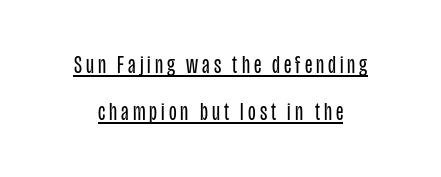
Notice the wide empty band between every row — that's loose leading. Every stem runs plumb, perpendicular to the baseline. The words here are underlined. Vertical stems look standard width or narrower in stroke.
